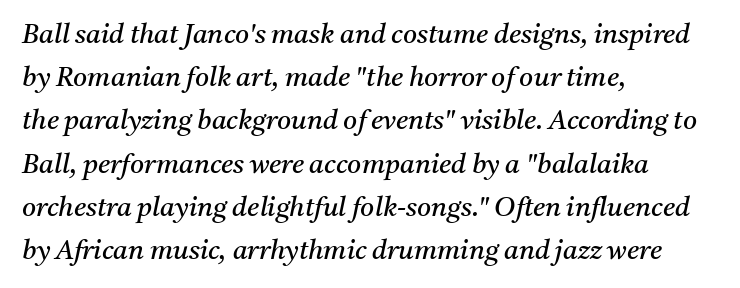
The image shows 27 px text type, italic (leaning right); set left-aligned, normal line spacing (1.6x), normal letter spacing, not underlined.
